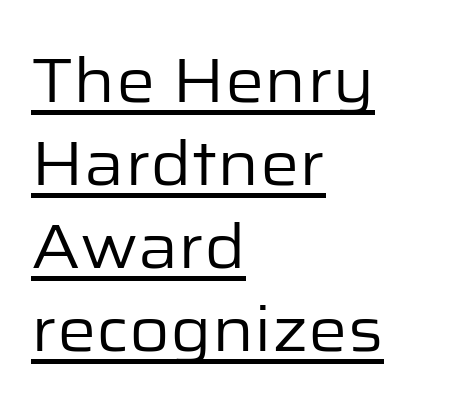
The image shows 62 px regular-weight sans-serif type, upright; set left-aligned, normal line spacing (1.34x), normal letter spacing, underlined; low stroke contrast and a medium x-height.
